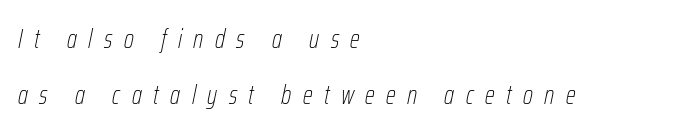
An italicized treatment has been applied to the whole sample. Only glyphs here, with clear space below each row. The vertical gap from one line to the next is large. Inter-character spacing is expanded well beyond the font's built-in metrics.
